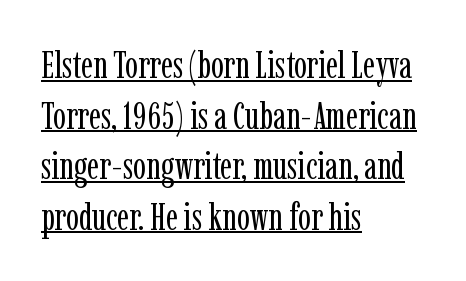
The letters advance in unequal steps, a hallmark of proportional type. Stroke thickness stays within the range of a standard reading face or lighter. The passage shown has conventional tracking throughout. One glance says typical: line gaps are just what's usual. Do the letters lean? They stand straight. A continuous stroke trails under the words, as in a hyperlink.
